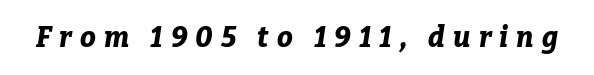
{"italic": "yes", "lean": "right", "slant_degrees": 9, "bold": "yes", "weight": "bold", "width": "normal", "stroke_contrast": "low", "x_height": "medium", "monospaced": "no", "underline": "no", "letter_spacing": "wide", "letter_spacing_em": 0.29, "glyph_px": 28}
